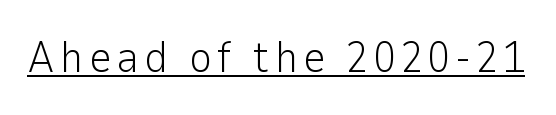
This sample has the flowing, uneven cadence of proportional lettering. The type family on display is of the sans-serif kind. Heft: none added — not bold. Every stem runs plumb, perpendicular to the baseline.
